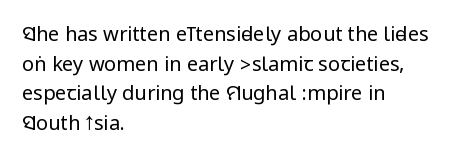
Q: Is the text bold? A: No.
Q: Is the text italic (slanted)? A: No, it is upright.
Q: Is the text underlined? A: No.
Q: How is the paragraph aligned? A: Left-aligned.
Q: Is the spacing between letters normal or unusually wide? A: Normal.
Q: Is the spacing between lines tight, normal or loose? A: Normal.
